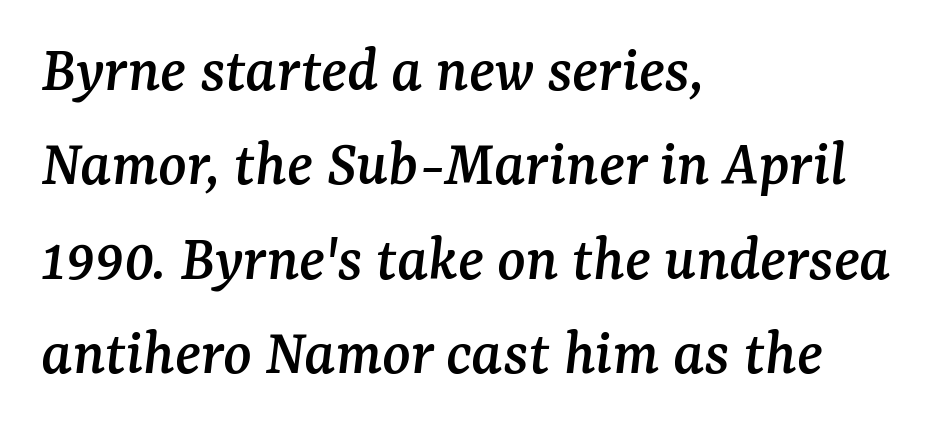
Q: Is the text italic (slanted)? A: Yes, it leans right by about 7 degrees.
Q: Is the typeface a serif or a sans-serif typeface? A: Serif.
Q: Is the text underlined? A: No.
Q: How is the paragraph aligned? A: Left-aligned.
Q: Is the spacing between letters normal or unusually wide? A: Normal.
Q: Is the spacing between lines tight, normal or loose? A: Normal.
Q: Width (condensed, normal, or wide)? A: Normal.
Q: Stroke contrast? A: Medium.
Q: x-height? A: Medium.
Q: Monospaced? A: No.
